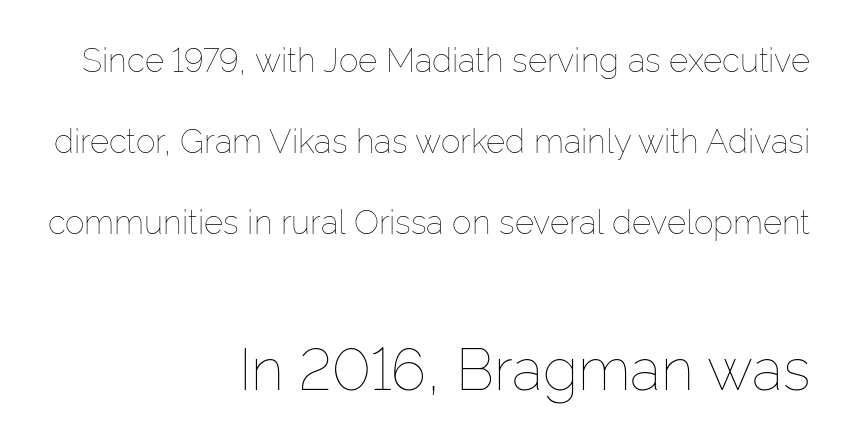
The image shows 58 px thin type, upright; set right-aligned, loose line spacing (2.45x), normal letter spacing, not underlined; the second (bottom) block is 1.76x larger; low stroke contrast and a medium x-height.
